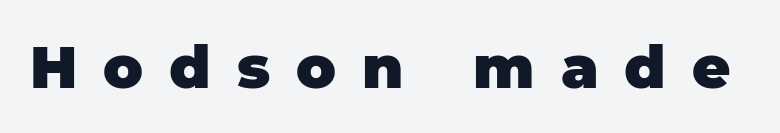
{"serif": "no", "italic": "no", "bold": "yes", "weight": "heavy", "width": "normal", "stroke_contrast": "low", "x_height": "large", "monospaced": "no", "underline": "no", "letter_spacing": "wide", "letter_spacing_em": 0.44, "glyph_px": 59}
